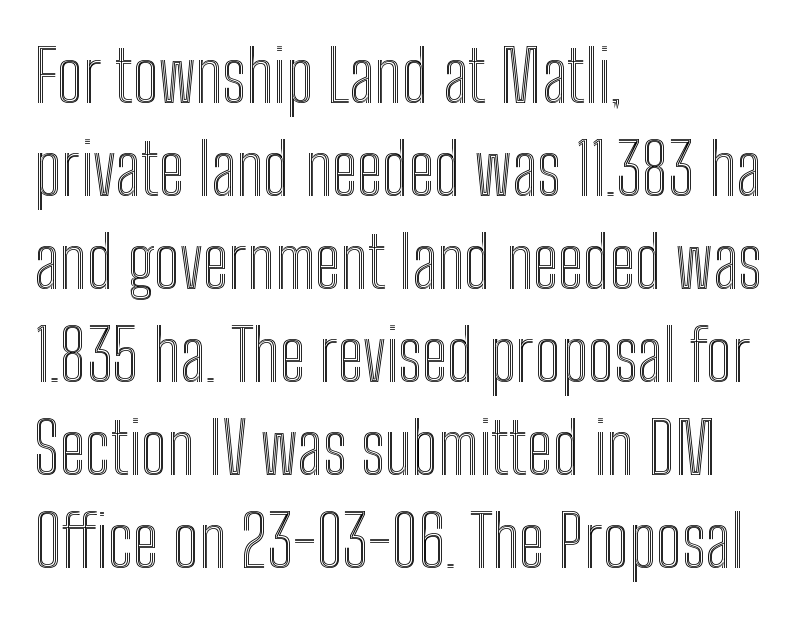
The image shows 70 px condensed type, upright; set left-aligned, normal line spacing (1.33x), normal letter spacing, not underlined; a medium x-height.
